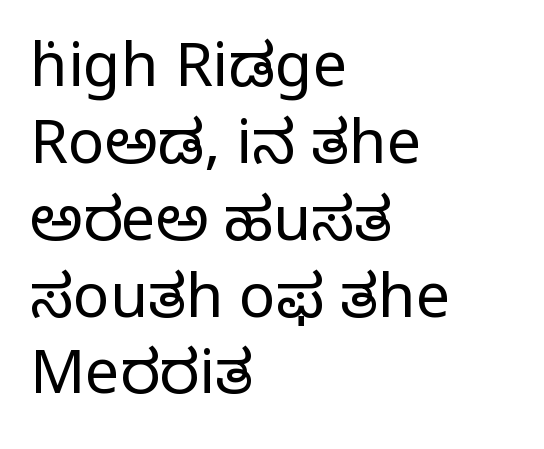
The rendering uses natural spacing where letterforms have individual widths. The type family on display is of the serif kind. These lines are set flush left with a ragged right edge. Is there any slant? The stems are plumb.
